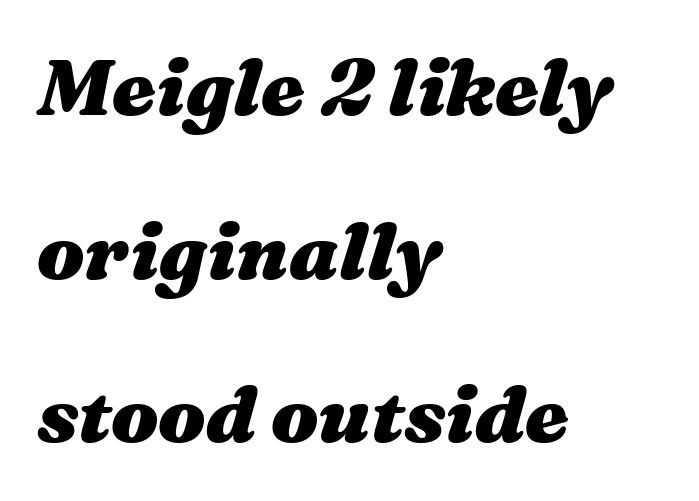
This sample is left-justified, so line endings fall wherever the words run out. Leading is clearly above the norm, producing a sparse column. Inter-character spacing is left at the font's built-in metrics. These words are printed bold, with thick strokes throughout.
